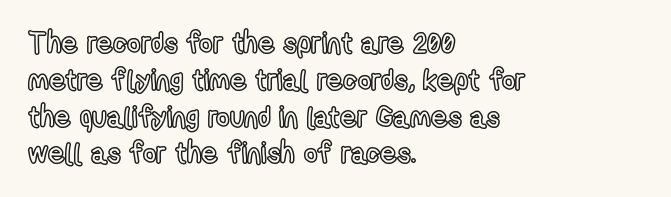
{"italic": "no", "width": "condensed", "x_height": "medium", "monospaced": "no", "underline": "no", "align": "left", "line_spacing": "normal", "line_spacing_ratio": 1.27, "letter_spacing": "normal", "letter_spacing_em": 0.0, "glyph_px": 29}
